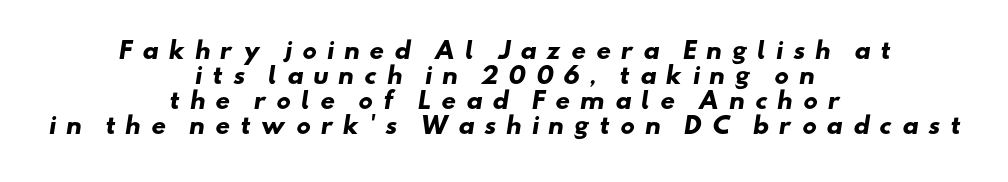
Q: Is the text bold? A: Yes.
Q: Is the text underlined? A: No.
Q: How is the paragraph aligned? A: Centered.
Q: Is the spacing between letters normal or unusually wide? A: Unusually wide.
Q: Is the spacing between lines tight, normal or loose? A: Tight.
